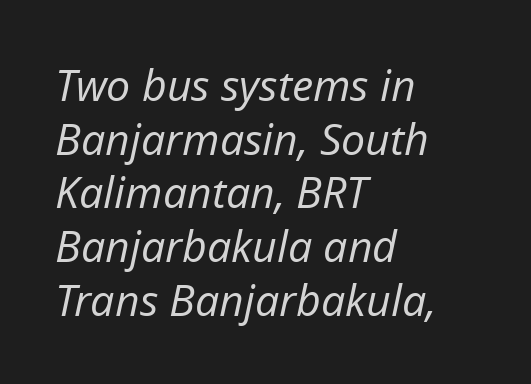
The image shows 43 px regular-weight type, italic (leaning right); set left-aligned, normal line spacing (1.25x), normal letter spacing, not underlined; low stroke contrast and a medium x-height.
